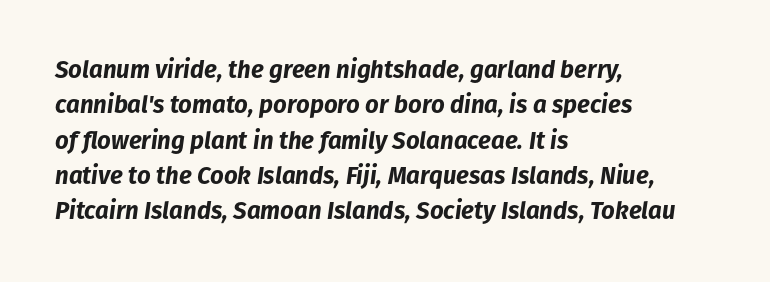
The image shows 24 px bold type, italic (leaning right); set left-aligned, normal line spacing (1.47x), normal letter spacing, not underlined.
